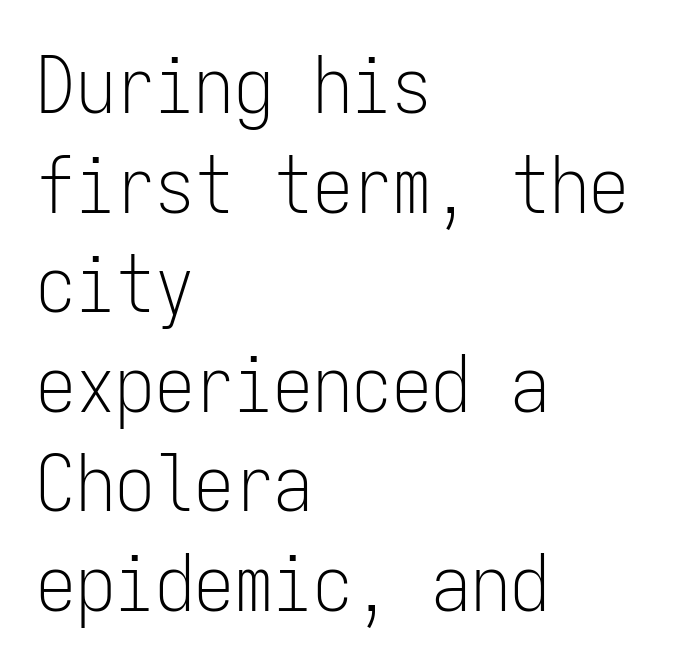
{"serif": "no", "italic": "no", "bold": "no", "weight": "light", "width": "condensed", "stroke_contrast": "low", "x_height": "medium", "monospaced": "yes", "underline": "no", "align": "left", "line_spacing": "normal", "line_spacing_ratio": 1.26, "letter_spacing": "normal", "letter_spacing_em": 0.0, "glyph_px": 79}
